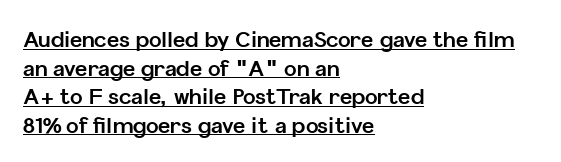
Vertical strokes here are truly vertical. The line-height multiplier appears to be the usual default. Teacher's note: observe the even left margin — that is flush-left alignment. Observe the ordinary spacing: letters are neighbours, not strangers. I'd describe the lettering as bold — thick and assertive.
